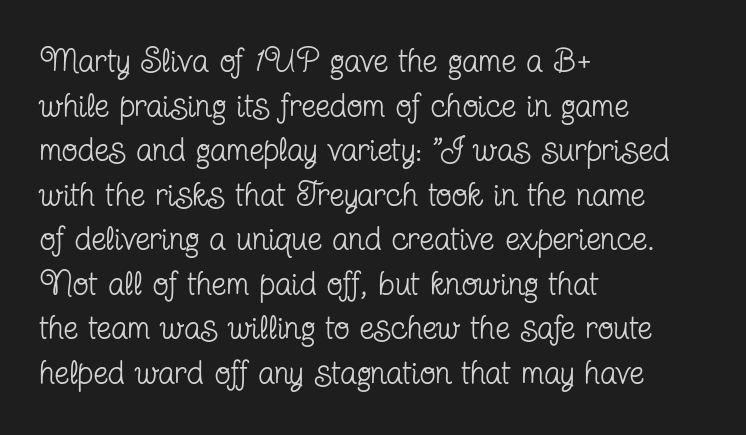
{"serif": "yes", "italic": "no", "bold": "no", "weight": "regular", "width": "condensed", "stroke_contrast": "low", "x_height": "medium", "monospaced": "no", "underline": "no", "align": "left", "line_spacing": "normal", "line_spacing_ratio": 1.35, "letter_spacing": "normal", "letter_spacing_em": 0.0, "glyph_px": 33}
